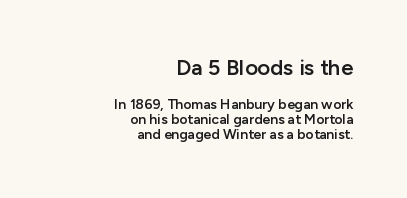
A typesetter would mark this as roman, not italic. Decoration check: the copy has no underline. These lines carry some extra weight — a demibold, not a full bold. Layout note: lines flush right.
